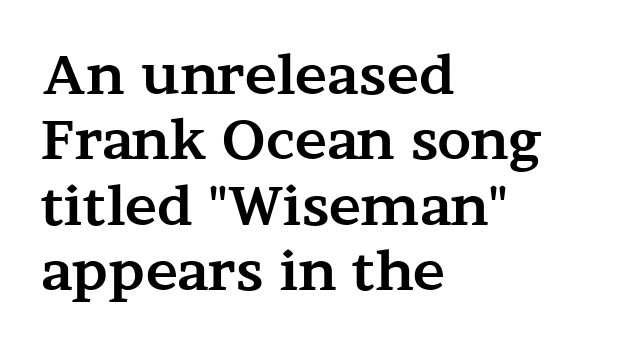
Q: Is the text bold? A: Yes.
Q: Is the text italic (slanted)? A: No, it is upright.
Q: Is the typeface a serif or a sans-serif typeface? A: Serif.
Q: Is the text underlined? A: No.
Q: How is the paragraph aligned? A: Left-aligned.
Q: Is the spacing between letters normal or unusually wide? A: Normal.
Q: Width (condensed, normal, or wide)? A: Wide.
Q: Stroke contrast? A: Medium.
Q: x-height? A: Medium.
Q: Monospaced? A: No.
